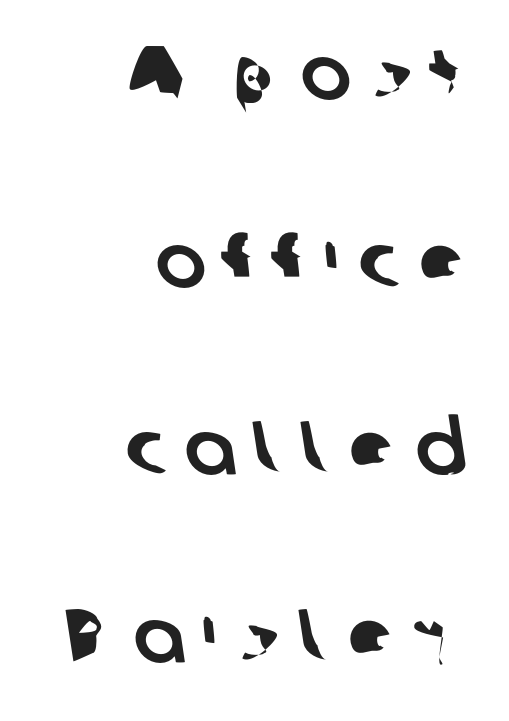
The foot of each line stays bare and open. Horizontally, the lines are justified to the trailing edge only. You can tell from the bare stems that sans-serif type was used. Loosely led — the rows are spread out. The passage shown has open, widely tracked lettering throughout.
